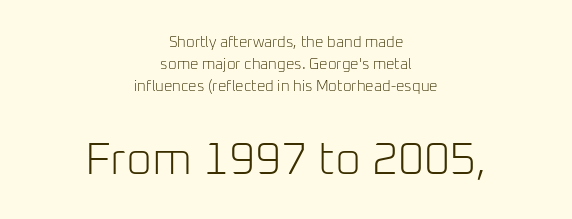
The image shows 45 px light sans-serif type, upright; set centered, normal line spacing (1.48x), normal letter spacing, not underlined; the second (bottom) block is 3.0x larger; low stroke contrast and a medium x-height.
